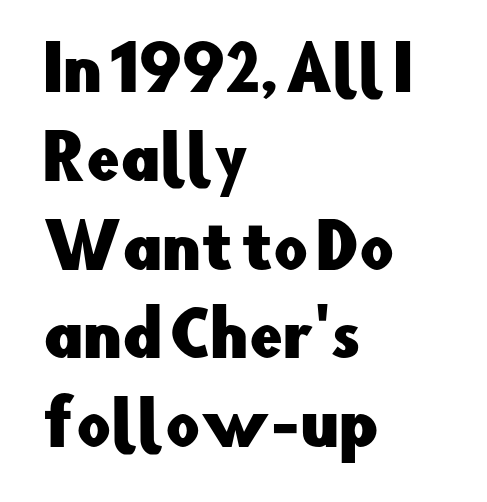
The passage shown is typeset with a sans-serif family. The space between consecutive lines is moderate. A typesetter would mark this as roman, not italic. The face used here is proportionally spaced, like ordinary book or web type. In terms of letterspacing, this is plain default setting. The lines in this sample share a left origin and differ only in where they stop.
